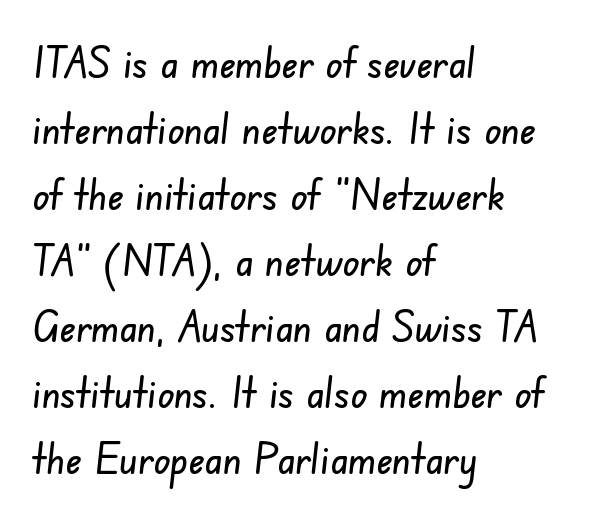
A typesetter would call this proportional, since set widths differ per character. Anything drawn beneath the words? Only blank space. Compared with typical body copy, the letter spacing here is the same. Font category for this specimen: sans-serif.
